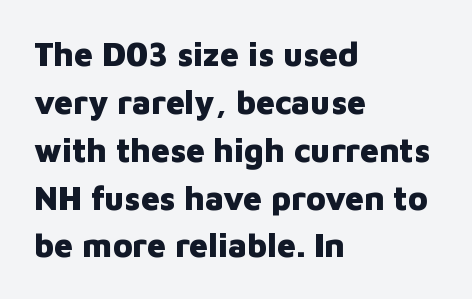
The sample has been set heavy, in full bold. The passage shown has conventional tracking throughout. Here the designer chose a conventional face with non-uniform glyph widths. Reading down the column, the eye jumps a familiar distance to each next line. Quick note: underline off.
